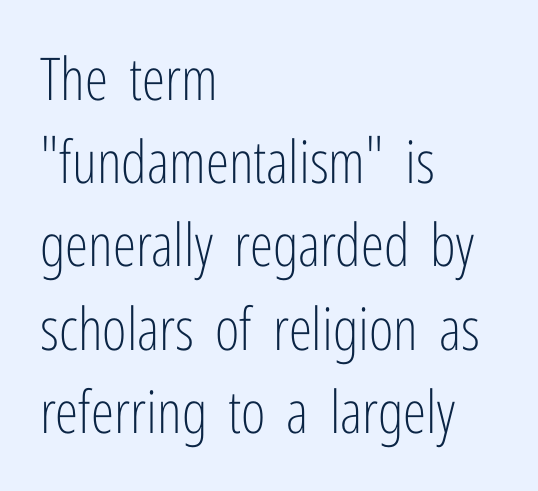
{"serif": "no", "italic": "no", "bold": "no", "weight": "light", "width": "condensed", "stroke_contrast": "low", "x_height": "medium", "monospaced": "no", "underline": "no", "align": "left", "line_spacing": "normal", "line_spacing_ratio": 1.41, "letter_spacing": "normal", "letter_spacing_em": 0.0, "glyph_px": 59}
